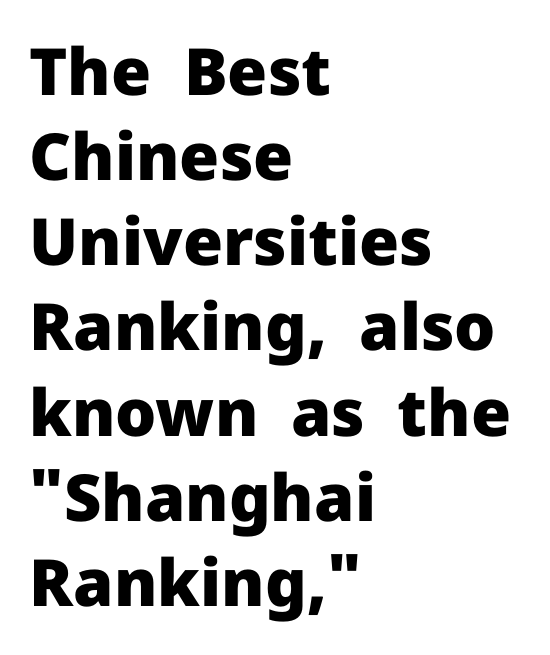
{"serif": "no", "italic": "no", "bold": "yes", "weight": "heavy", "width": "normal", "stroke_contrast": "low", "x_height": "medium", "monospaced": "no", "underline": "no", "align": "left", "line_spacing": "normal", "line_spacing_ratio": 1.31, "letter_spacing": "normal", "letter_spacing_em": 0.0, "glyph_px": 65}
